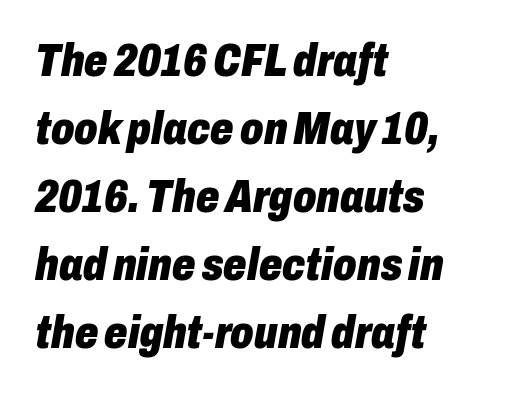
Q: Is the text bold? A: Yes.
Q: Is the text italic (slanted)? A: Yes, it leans right by about 10 degrees.
Q: Is the text underlined? A: No.
Q: How is the paragraph aligned? A: Left-aligned.
Q: Is the spacing between letters normal or unusually wide? A: Normal.
Q: Is the spacing between lines tight, normal or loose? A: Normal.
Q: Width (condensed, normal, or wide)? A: Condensed.
Q: Stroke contrast? A: Low.
Q: x-height? A: Medium.
Q: Monospaced? A: No.
